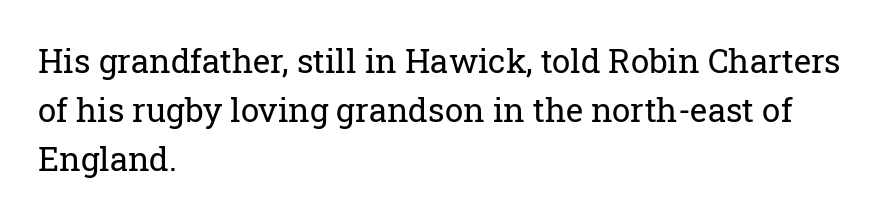
The image shows 33 px regular-weight serif type, upright; set left-aligned, normal line spacing (1.48x), normal letter spacing, not underlined; low stroke contrast and a medium x-height.
